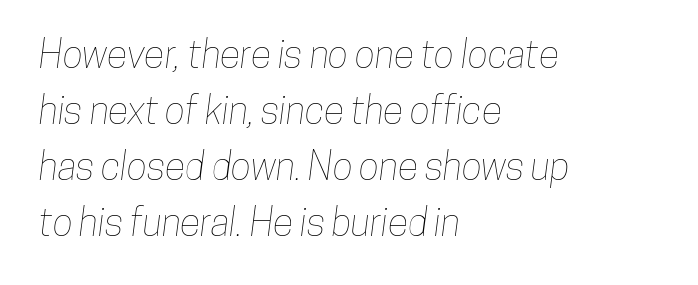
Q: Is the text underlined? A: No.
Q: How is the paragraph aligned? A: Left-aligned.
Q: Is the spacing between letters normal or unusually wide? A: Normal.
Q: Is the spacing between lines tight, normal or loose? A: Normal.
Q: Width (condensed, normal, or wide)? A: Condensed.
Q: Stroke contrast? A: Low.
Q: x-height? A: Medium.
Q: Monospaced? A: No.
